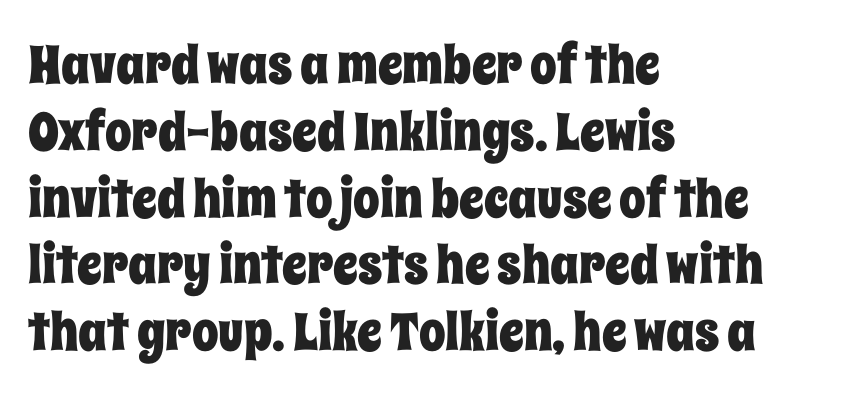
Q: Is the text italic (slanted)? A: No, it is upright.
Q: Is the text underlined? A: No.
Q: How is the paragraph aligned? A: Left-aligned.
Q: Is the spacing between letters normal or unusually wide? A: Normal.
Q: Is the spacing between lines tight, normal or loose? A: Normal.
Q: Width (condensed, normal, or wide)? A: Condensed.
Q: Stroke contrast? A: Low.
Q: x-height? A: Large.
Q: Monospaced? A: No.
